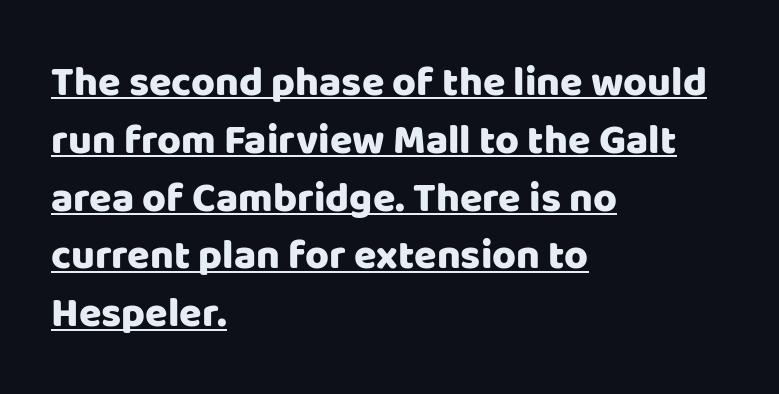
Observe the ordinary spacing: letters are neighbours, not strangers. Beneath each row of characters lies a ruled line. Varying glyph widths throughout — classic text-font behaviour. These lines are set flush left with a ragged right edge.
